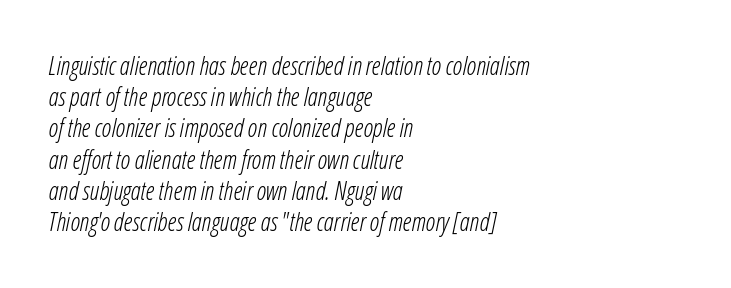
Line beginnings align vertically; line endings do not. This block has exactly the height ordinary leading produces. The lettering tilts uniformly, giving the passage an italic look. Lines of text with bare space underneath.
